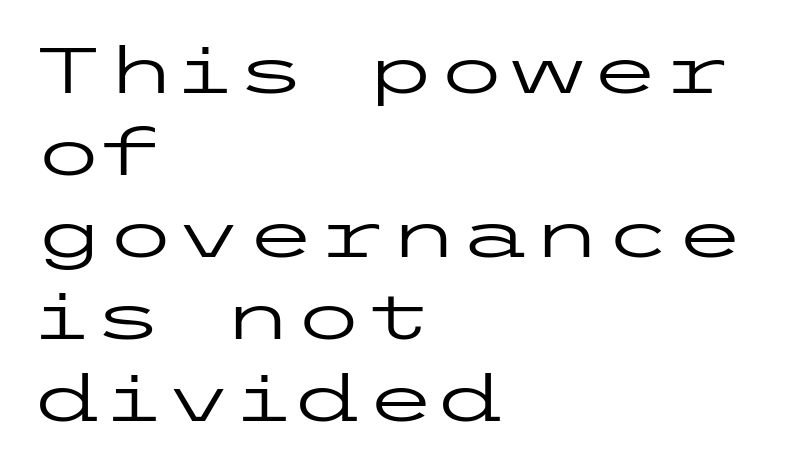
{"serif": "no", "italic": "no", "bold": "no", "weight": "regular", "width": "wide", "stroke_contrast": "low", "x_height": "medium", "underline": "no", "align": "left", "line_spacing": "normal", "line_spacing_ratio": 1.26, "letter_spacing": "normal", "letter_spacing_em": 0.0, "glyph_px": 65}
